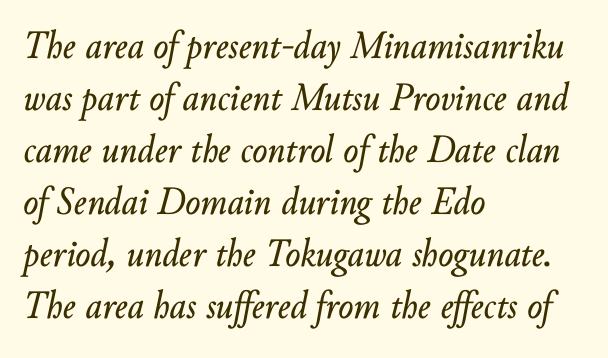
The face used here is proportionally spaced, like ordinary book or web type. What's the leading like? Ordinary, nothing unusual. Just letters on the line, the space beneath them empty. Alignment: flush left. The font's italic variant was chosen for this text.
